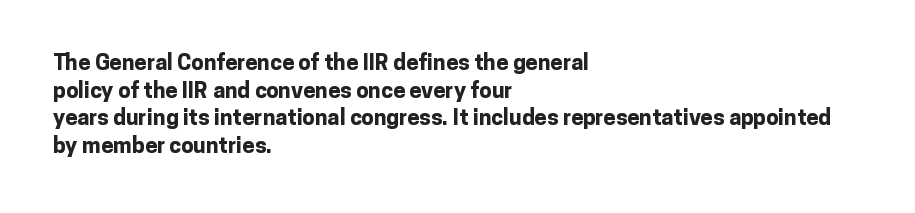
{"italic": "no", "bold": "yes", "underline": "no", "align": "left", "line_spacing": "normal", "line_spacing_ratio": 1.26, "letter_spacing": "normal", "letter_spacing_em": 0.0, "glyph_px": 22}
